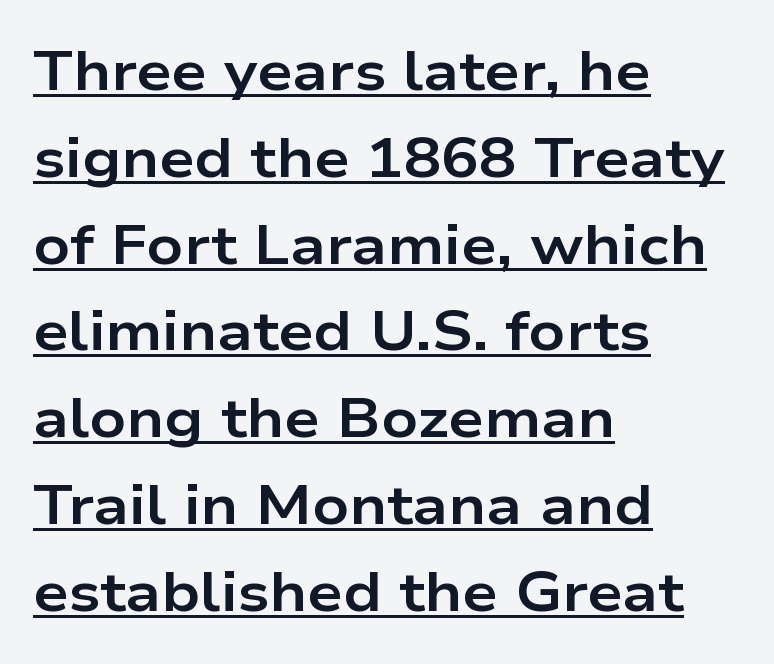
{"serif": "no", "italic": "no", "bold": "yes", "weight": "bold", "width": "wide", "stroke_contrast": "low", "x_height": "medium", "monospaced": "no", "underline": "yes", "align": "left", "line_spacing": "normal", "line_spacing_ratio": 1.55, "letter_spacing": "normal", "letter_spacing_em": 0.0, "glyph_px": 56}
